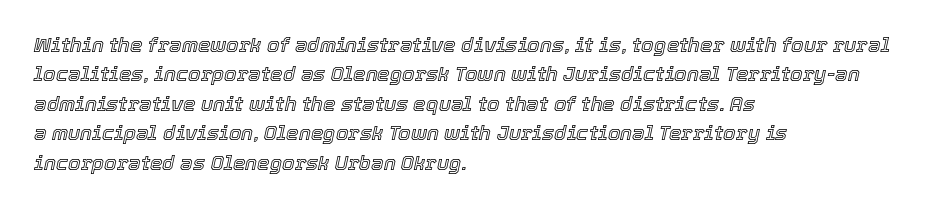
{"italic": "yes", "lean": "right", "slant_degrees": 12, "underline": "no", "align": "left", "line_spacing": "normal", "line_spacing_ratio": 1.47, "letter_spacing": "normal", "letter_spacing_em": 0.0, "glyph_px": 20}
